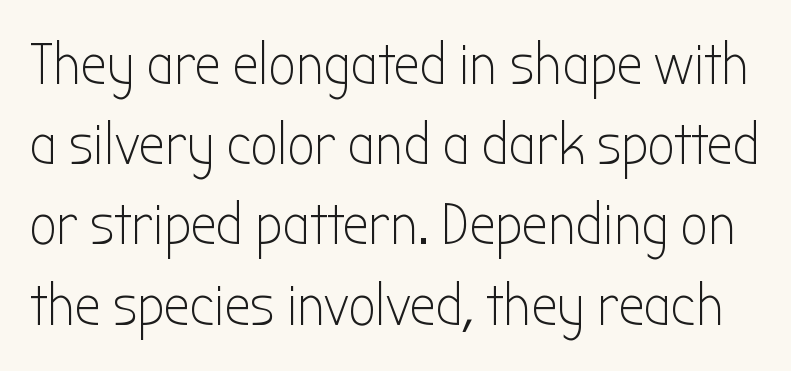
The image shows 59 px light, condensed sans-serif type, upright; set normal line spacing (1.36x), normal letter spacing, not underlined; low stroke contrast and a medium x-height.
